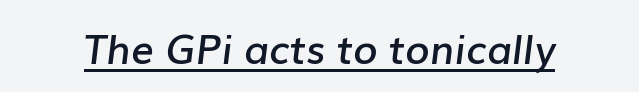
Do the characters align in a grid? No, the font is proportional. This is underlined copy, the kind a proofreader might mark for attention. A bit beefed up — I'd call it semibold rather than bold. It's the slanting kind of type.
